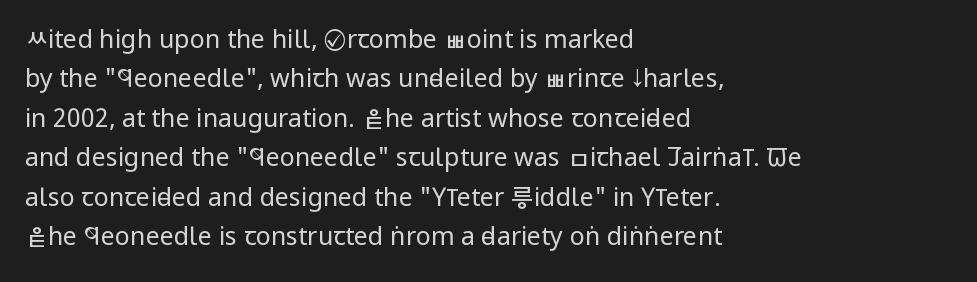
Q: Is the text bold? A: No.
Q: Is the text italic (slanted)? A: No, it is upright.
Q: Is the text underlined? A: No.
Q: How is the paragraph aligned? A: Left-aligned.
Q: Is the spacing between letters normal or unusually wide? A: Normal.
Q: Is the spacing between lines tight, normal or loose? A: Normal.
